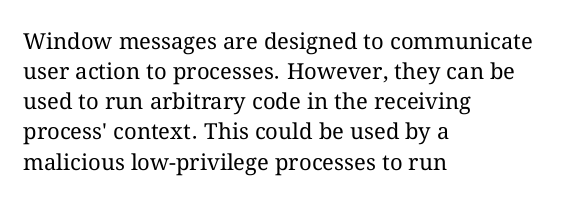
{"italic": "no", "bold": "no", "underline": "no", "align": "left", "line_spacing": "normal", "line_spacing_ratio": 1.37, "letter_spacing": "normal", "letter_spacing_em": 0.0, "glyph_px": 22}
